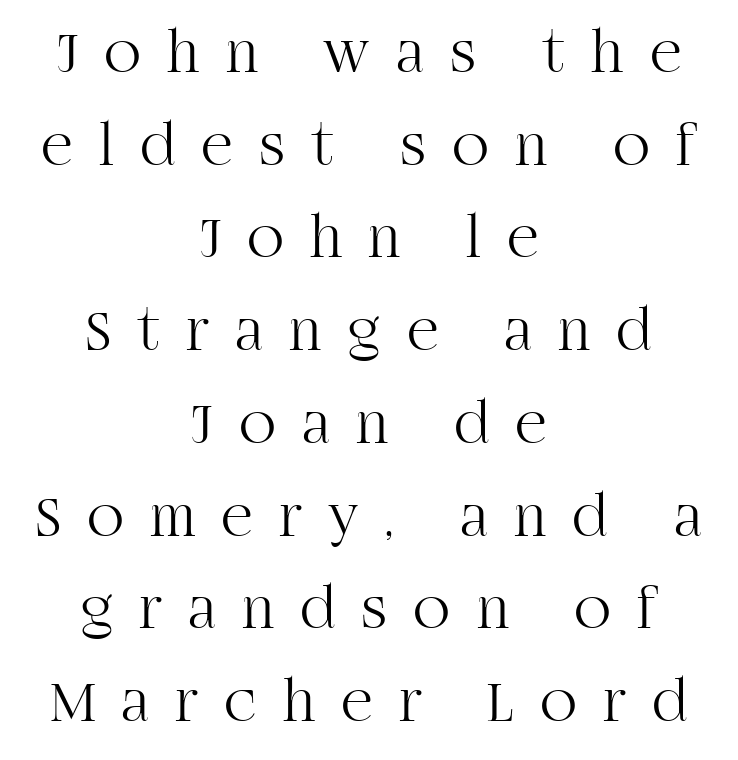
What stands out about the letter spacing? Its width — letters are far apart. Do the characters align in a grid? No, the font is proportional. Serifs: yes, visible at the terminals of the letterforms. Normally led — the rows are evenly, conventionally spaced.
